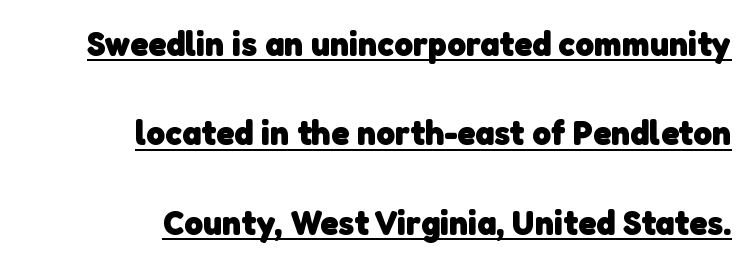
{"serif": "no", "bold": "yes", "weight": "heavy", "width": "normal", "stroke_contrast": "low", "x_height": "medium", "monospaced": "no", "underline": "yes", "align": "right", "line_spacing": "loose", "line_spacing_ratio": 2.48, "letter_spacing": "normal", "letter_spacing_em": 0.0, "glyph_px": 36}
